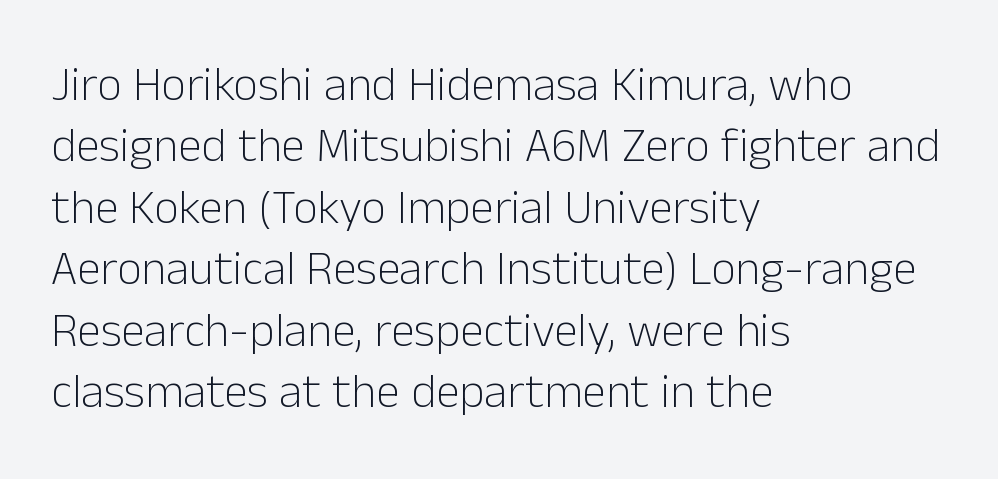
{"serif": "no", "italic": "no", "bold": "no", "weight": "light", "width": "normal", "stroke_contrast": "low", "x_height": "medium", "monospaced": "no", "underline": "no", "align": "left", "line_spacing": "normal", "line_spacing_ratio": 1.28, "letter_spacing": "normal", "letter_spacing_em": 0.0, "glyph_px": 48}
